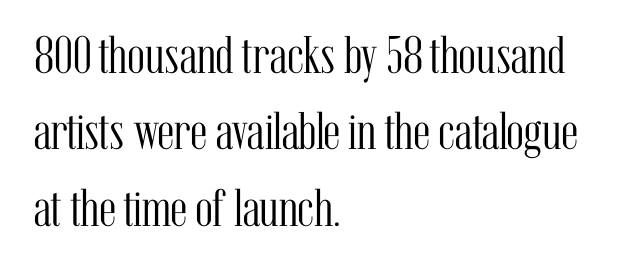
The passage shown is not bold in any degree. A clean baseline with only descenders dipping below it. Italic? Not at all — the glyphs are vertical. This sample uses a serif face. Line beginnings align vertically; line endings do not.
